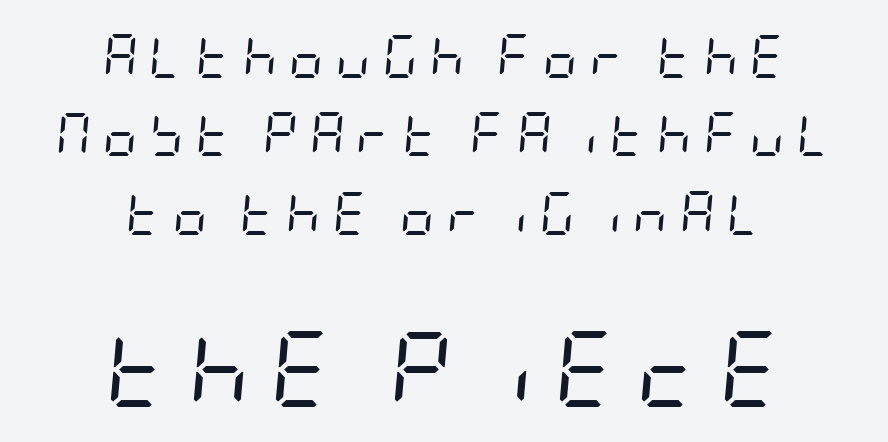
Is the stroke heavy? The answer is a plain regular-or-lighter. This is oblique type, the kind used for emphasis or titles. A bare baseline throughout the passage. Notice how the passage keeps no hard edge, just a central spine.
